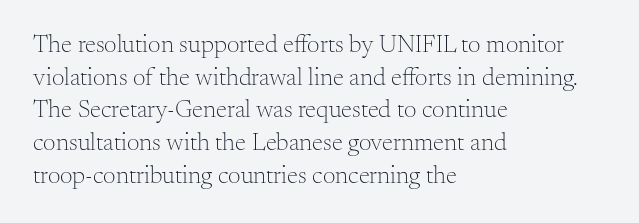
The image shows 25 px text type, upright; set left-aligned, normal line spacing (1.31x), normal letter spacing, not underlined.
